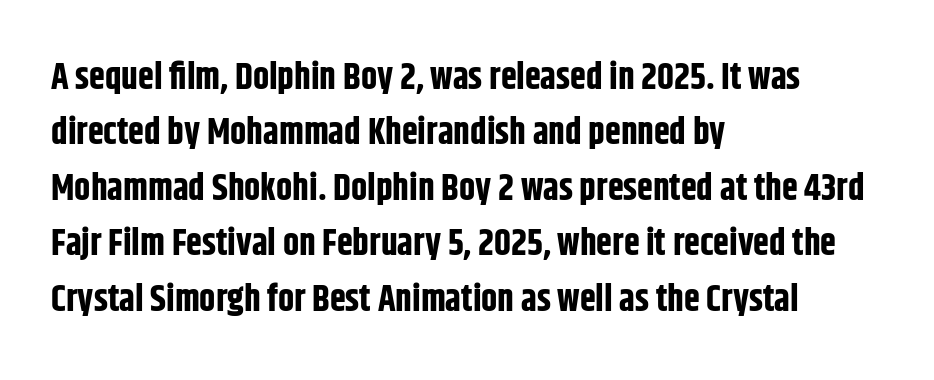
{"serif": "no", "italic": "no", "bold": "yes", "weight": "bold", "width": "condensed", "stroke_contrast": "low", "x_height": "large", "monospaced": "no", "underline": "no", "align": "left", "line_spacing": "normal", "line_spacing_ratio": 1.54, "letter_spacing": "normal", "letter_spacing_em": 0.0, "glyph_px": 36}
